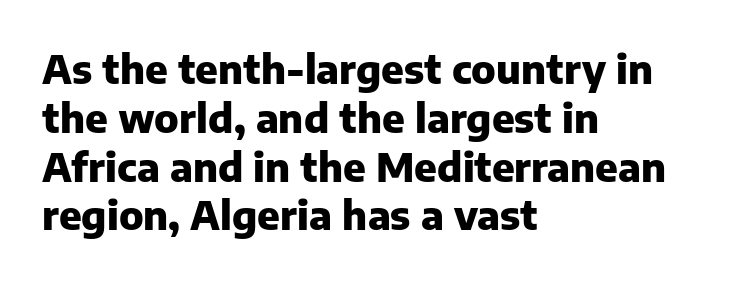
{"serif": "no", "italic": "no", "bold": "yes", "weight": "heavy", "width": "normal", "stroke_contrast": "low", "x_height": "medium", "monospaced": "no", "underline": "no", "align": "left", "line_spacing_ratio": 1.22, "letter_spacing": "normal", "letter_spacing_em": 0.0, "glyph_px": 40}
